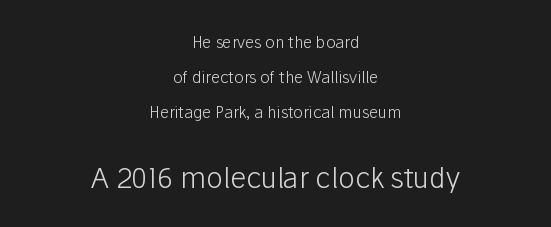
The image shows 28 px light sans-serif type, upright; set centered, loose line spacing (2.19x), normal letter spacing, not underlined; the second (bottom) block is 1.75x larger; low stroke contrast and a medium x-height.
